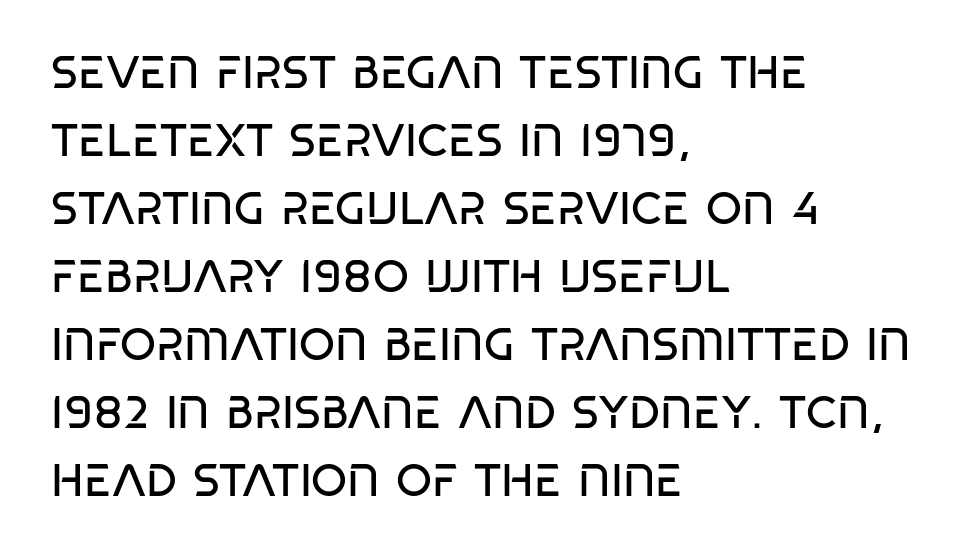
{"serif": "no", "italic": "no", "bold": "no", "weight": "regular", "width": "condensed", "stroke_contrast": "low", "x_height": "large", "monospaced": "no", "underline": "no", "align": "left", "line_spacing": "normal", "line_spacing_ratio": 1.48, "letter_spacing": "normal", "letter_spacing_em": 0.0, "glyph_px": 46}
